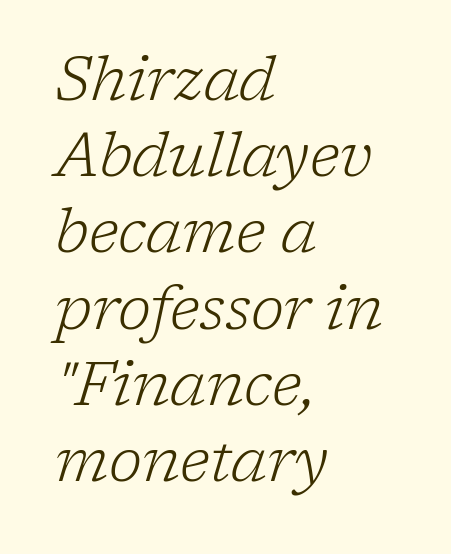
The image shows 61 px light serif type, italic (leaning right); set left-aligned, normal line spacing (1.25x), normal letter spacing, not underlined; low stroke contrast and a medium x-height.
